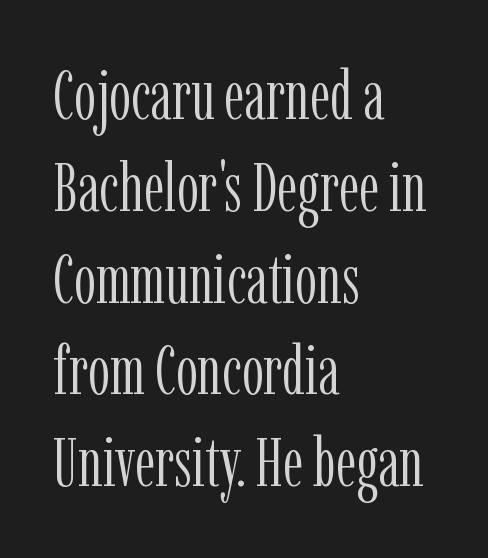
{"serif": "yes", "italic": "no", "bold": "no", "weight": "light", "width": "condensed", "stroke_contrast": "low", "x_height": "medium", "monospaced": "no", "underline": "no", "align": "left", "line_spacing": "normal", "line_spacing_ratio": 1.33, "letter_spacing": "normal", "letter_spacing_em": 0.0, "glyph_px": 69}
